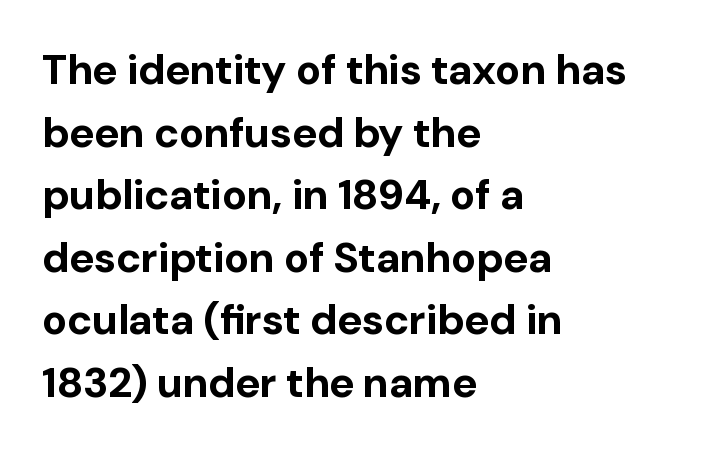
The lines in this sample share a left origin and differ only in where they stop. Check the space under the baseline: it is left empty. Is the letter spacing exaggerated? No — it looks like the ordinary default. The characters display no serif detailing; their extremities are plain. The block of text has a typical density, with ordinary space between rows.
